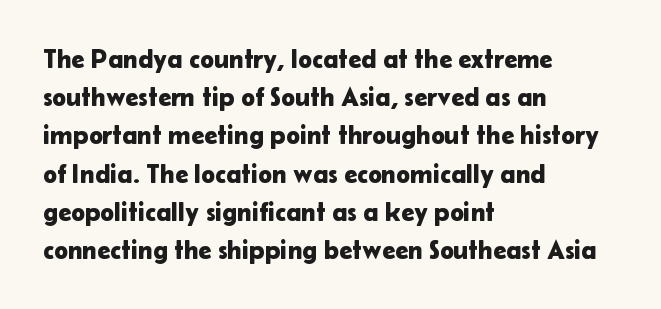
The image shows 26 px text type, upright; set left-aligned, normal line spacing (1.47x), normal letter spacing, not underlined.
